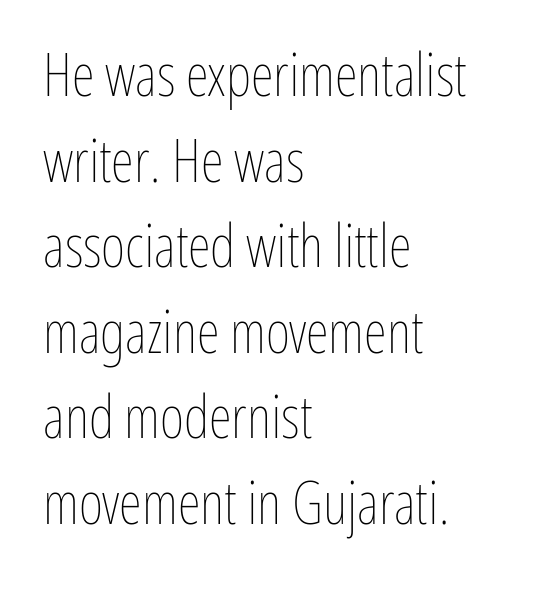
Descenders are the only things crossing below the line. Nothing unusual about the tracking: characters are spaced as the font intends. The lines are quadded left. This sample has the flowing, uneven cadence of proportional lettering. If you drew a line through each stem, it would be perfectly vertical. Stroke mass is kept to a normal reading level or below.
